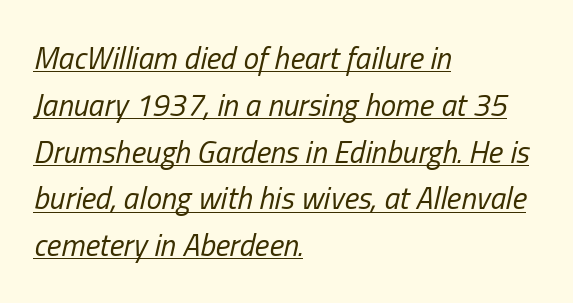
The image shows 31 px regular-weight, condensed type, italic (leaning right); set left-aligned, normal line spacing (1.51x), normal letter spacing, underlined; low stroke contrast and a medium x-height.
